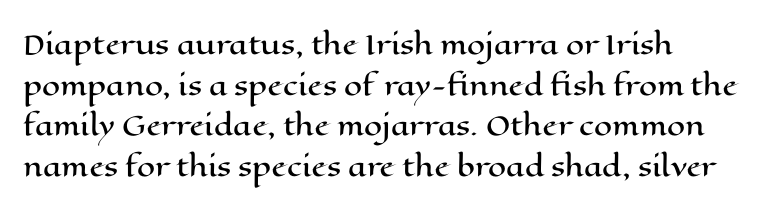
Q: Is the text italic (slanted)? A: No, it is upright.
Q: Is the text underlined? A: No.
Q: How is the paragraph aligned? A: Left-aligned.
Q: Is the spacing between letters normal or unusually wide? A: Normal.
Q: Is the spacing between lines tight, normal or loose? A: Normal.
